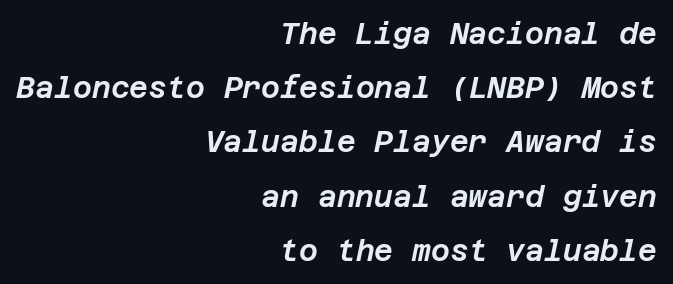
This rendering leaves character spacing at its baseline value. Emphasis-style slanted type is in use. Bare-footed words on every line. A flush-right, rag-left setting is used for this passage.
